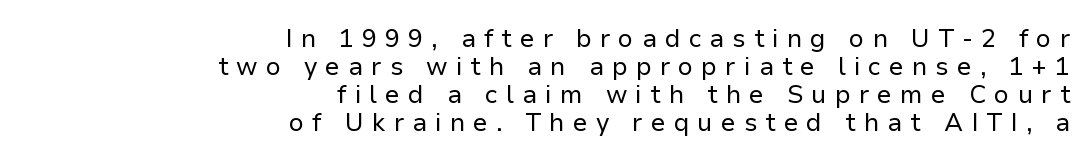
{"italic": "no", "bold": "no", "underline": "no", "align": "right", "line_spacing": "tight", "line_spacing_ratio": 1.12, "letter_spacing": "wide", "letter_spacing_em": 0.32, "glyph_px": 25}
